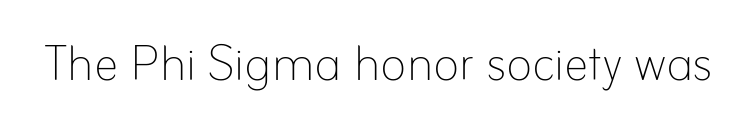
Q: Is the text bold? A: No.
Q: Is the text italic (slanted)? A: No, it is upright.
Q: Is the text underlined? A: No.
Q: Is the spacing between letters normal or unusually wide? A: Normal.
Q: Width (condensed, normal, or wide)? A: Normal.
Q: Stroke contrast? A: Low.
Q: x-height? A: Small.
Q: Monospaced? A: No.
